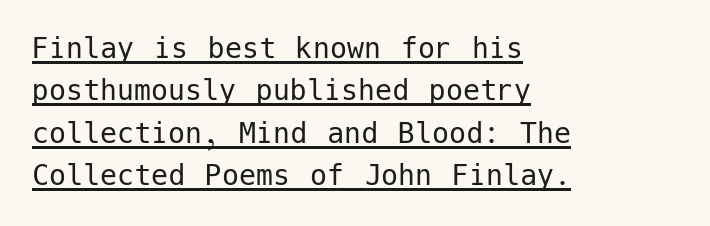
{"serif": "no", "italic": "no", "bold": "no", "weight": "regular", "width": "normal", "stroke_contrast": "low", "x_height": "medium", "underline": "yes", "align": "left", "line_spacing": "normal", "line_spacing_ratio": 1.25, "letter_spacing": "normal", "letter_spacing_em": 0.0, "glyph_px": 34}
